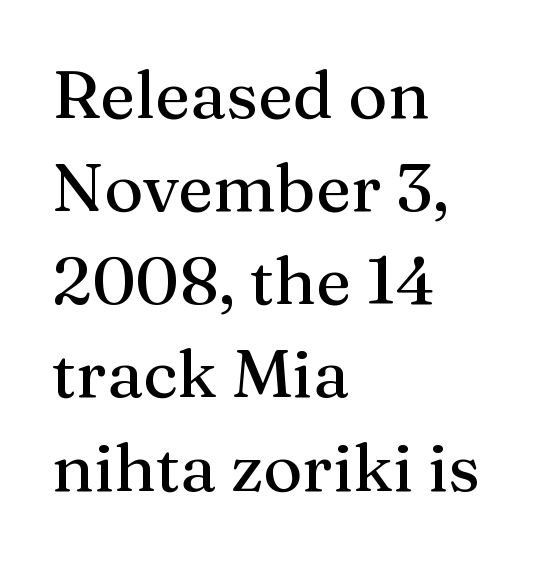
Q: Is the text italic (slanted)? A: No, it is upright.
Q: Is the typeface a serif or a sans-serif typeface? A: Serif.
Q: Is the text underlined? A: No.
Q: How is the paragraph aligned? A: Left-aligned.
Q: Is the spacing between letters normal or unusually wide? A: Normal.
Q: Is the spacing between lines tight, normal or loose? A: Normal.
Q: Width (condensed, normal, or wide)? A: Normal.
Q: Stroke contrast? A: Medium.
Q: x-height? A: Medium.
Q: Monospaced? A: No.
